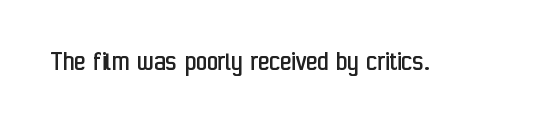
{"serif": "no", "italic": "no", "bold": "no", "weight": "regular", "width": "condensed", "stroke_contrast": "low", "x_height": "medium", "monospaced": "no", "underline": "no", "letter_spacing": "normal", "letter_spacing_em": 0.0, "glyph_px": 30}
